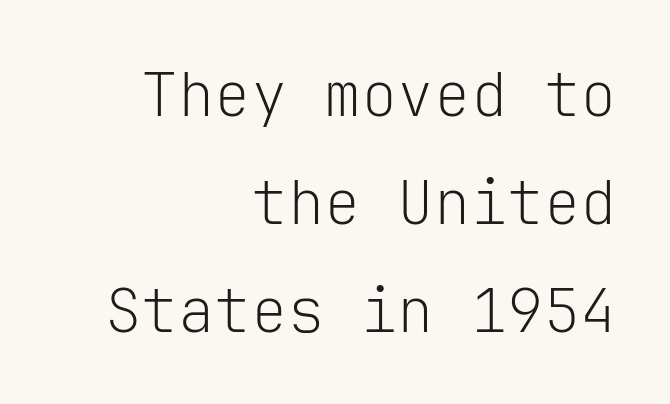
Q: Is the text bold? A: No.
Q: Is the text italic (slanted)? A: No, it is upright.
Q: Is the typeface a serif or a sans-serif typeface? A: Sans-serif.
Q: Is the text underlined? A: No.
Q: How is the paragraph aligned? A: Right-aligned.
Q: Is the spacing between letters normal or unusually wide? A: Normal.
Q: Width (condensed, normal, or wide)? A: Normal.
Q: Stroke contrast? A: Low.
Q: x-height? A: Medium.
Q: Monospaced? A: Yes.
